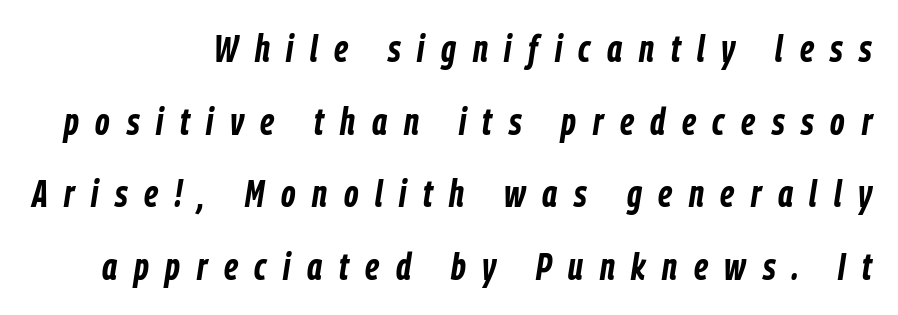
Q: Is the text bold? A: Yes.
Q: Is the text italic (slanted)? A: Yes, it leans right by about 9 degrees.
Q: Is the text underlined? A: No.
Q: How is the paragraph aligned? A: Right-aligned.
Q: Is the spacing between letters normal or unusually wide? A: Unusually wide.
Q: Is the spacing between lines tight, normal or loose? A: Loose.
Q: Width (condensed, normal, or wide)? A: Condensed.
Q: Stroke contrast? A: Low.
Q: x-height? A: Medium.
Q: Monospaced? A: No.
